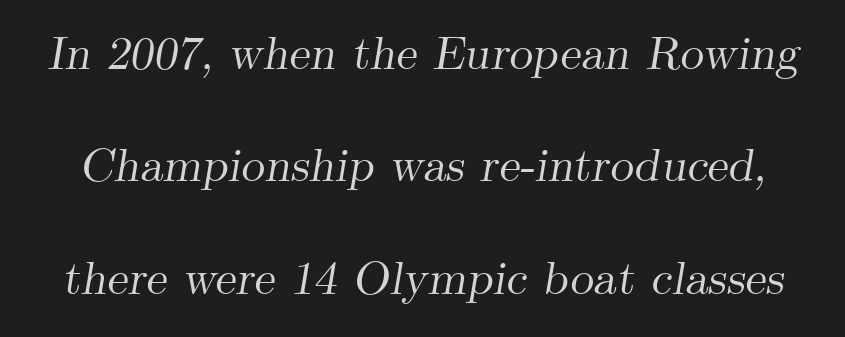
{"serif": "yes", "italic": "yes", "lean": "right", "slant_degrees": 9, "width": "normal", "stroke_contrast": "medium", "x_height": "small", "monospaced": "no", "underline": "no", "line_spacing": "loose", "line_spacing_ratio": 2.39, "letter_spacing": "normal", "letter_spacing_em": 0.0, "glyph_px": 47}
